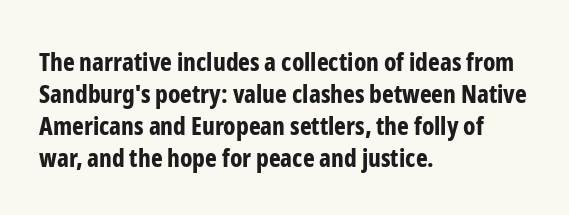
The typesetter chose a ragged-right arrangement here. The line texture is even and compact thanks to regular tracking. Summary of weight: heavy, a full bold. Vertically, the passage feels balanced, rows spaced as you'd expect. In terms of posture, this sample is upright.
